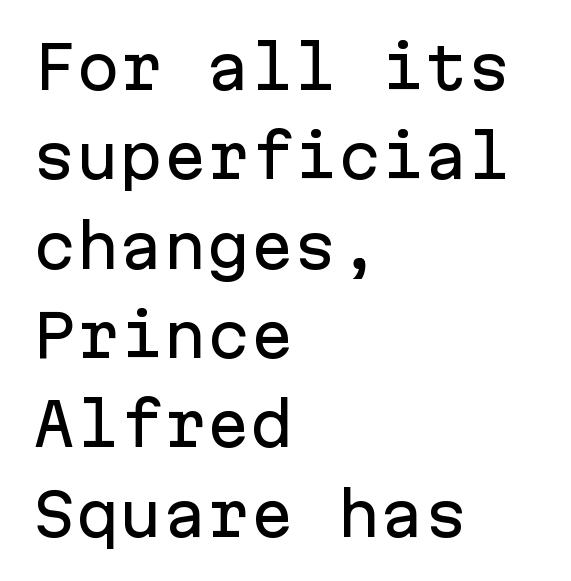
Regular leading. Layout note: lines flush left. Look at the bottom of the vertical strokes: they stop flat, with no serifs. Think of a typewriter: that constant character pitch is what you see here. Type without underlining. Designer's note — italics off, roman on.
